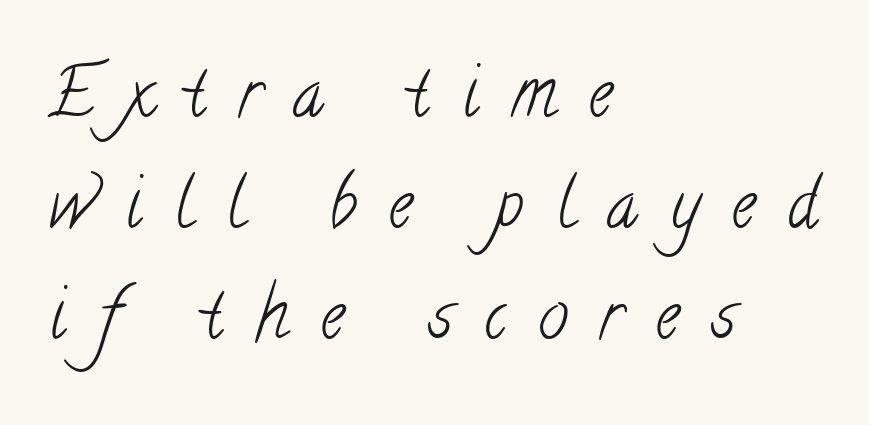
Q: Is the text bold? A: No.
Q: Is the typeface a serif or a sans-serif typeface? A: Serif.
Q: Is the text underlined? A: No.
Q: How is the paragraph aligned? A: Left-aligned.
Q: Is the spacing between letters normal or unusually wide? A: Unusually wide.
Q: Is the spacing between lines tight, normal or loose? A: Normal.
Q: Width (condensed, normal, or wide)? A: Condensed.
Q: Stroke contrast? A: Low.
Q: x-height? A: Small.
Q: Monospaced? A: No.
